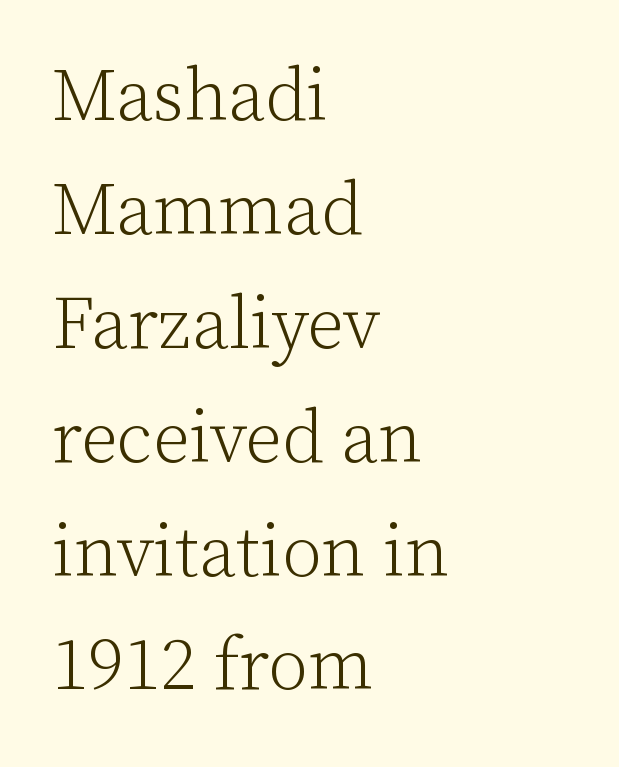
Q: Is the text bold? A: No.
Q: Is the text italic (slanted)? A: No, it is upright.
Q: Is the typeface a serif or a sans-serif typeface? A: Serif.
Q: Is the text underlined? A: No.
Q: How is the paragraph aligned? A: Left-aligned.
Q: Is the spacing between letters normal or unusually wide? A: Normal.
Q: Is the spacing between lines tight, normal or loose? A: Normal.
Q: Width (condensed, normal, or wide)? A: Normal.
Q: Stroke contrast? A: Low.
Q: x-height? A: Medium.
Q: Monospaced? A: No.
